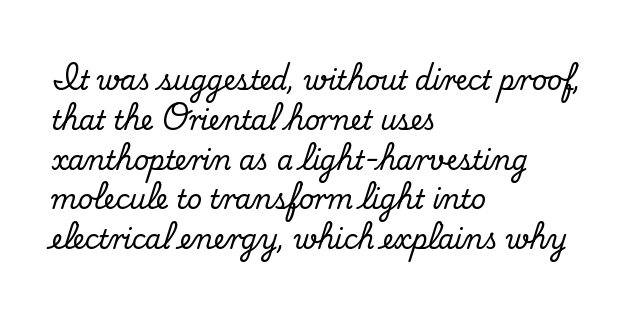
The image shows 26 px text type; set left-aligned, normal line spacing (1.53x), normal letter spacing, not underlined.
